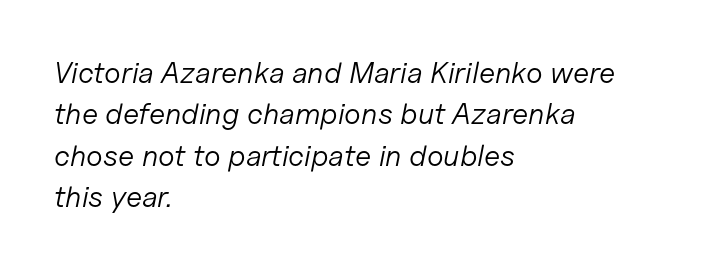
Q: Is the text bold? A: No.
Q: Is the text italic (slanted)? A: Yes, it leans right by about 11 degrees.
Q: Is the text underlined? A: No.
Q: How is the paragraph aligned? A: Left-aligned.
Q: Is the spacing between letters normal or unusually wide? A: Normal.
Q: Is the spacing between lines tight, normal or loose? A: Normal.
Q: Width (condensed, normal, or wide)? A: Normal.
Q: Stroke contrast? A: Low.
Q: x-height? A: Medium.
Q: Monospaced? A: No.
